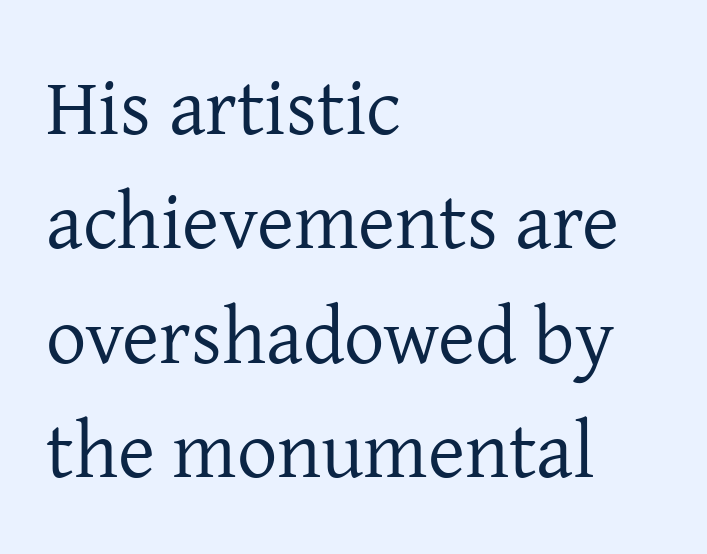
{"serif": "yes", "italic": "no", "bold": "no", "weight": "regular", "width": "normal", "stroke_contrast": "low", "x_height": "medium", "monospaced": "no", "underline": "no", "align": "left", "line_spacing": "normal", "line_spacing_ratio": 1.43, "letter_spacing": "normal", "letter_spacing_em": 0.0, "glyph_px": 80}
